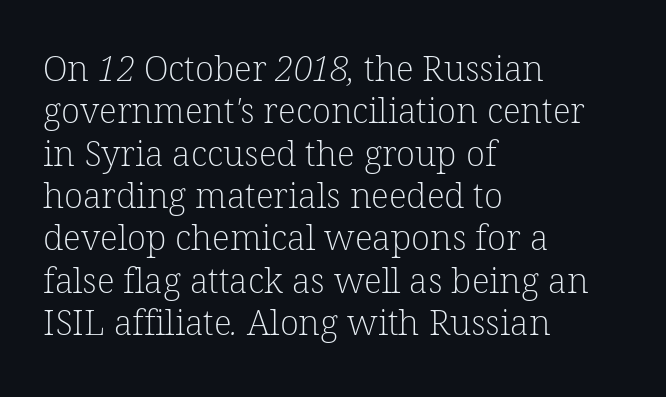
{"serif": "yes", "bold": "no", "weight": "light", "width": "normal", "stroke_contrast": "low", "x_height": "medium", "monospaced": "no", "underline": "no", "align": "left", "line_spacing_ratio": 1.21, "letter_spacing": "normal", "letter_spacing_em": 0.0, "glyph_px": 35}
